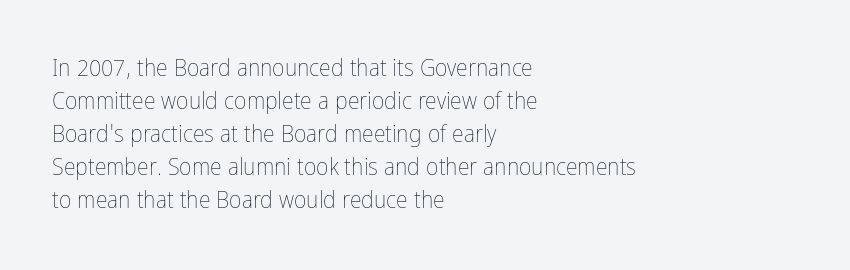
Q: Is the text bold? A: No.
Q: Is the text italic (slanted)? A: No, it is upright.
Q: Is the text underlined? A: No.
Q: How is the paragraph aligned? A: Left-aligned.
Q: Is the spacing between letters normal or unusually wide? A: Normal.
Q: Is the spacing between lines tight, normal or loose? A: Normal.
